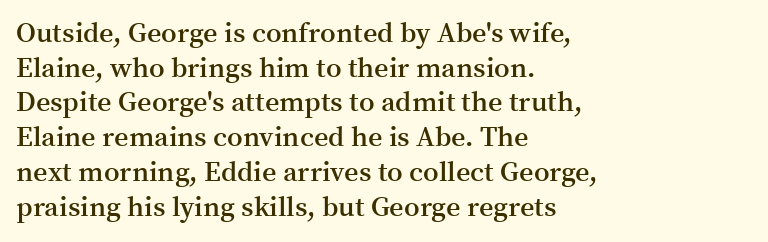
Q: Is the text bold? A: Semi-bold.
Q: Is the text italic (slanted)? A: No, it is upright.
Q: Is the typeface a serif or a sans-serif typeface? A: Serif.
Q: Is the text underlined? A: No.
Q: How is the paragraph aligned? A: Left-aligned.
Q: Is the spacing between letters normal or unusually wide? A: Normal.
Q: Width (condensed, normal, or wide)? A: Normal.
Q: Stroke contrast? A: Medium.
Q: x-height? A: Medium.
Q: Monospaced? A: No.
